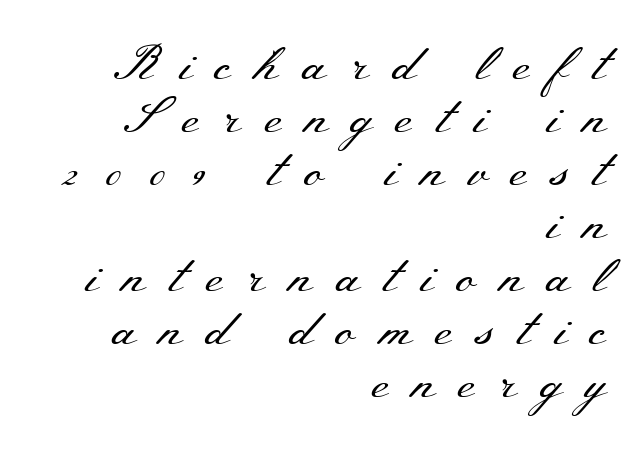
{"serif": "yes", "bold": "no", "weight": "regular", "width": "wide", "stroke_contrast": "medium", "x_height": "small", "monospaced": "no", "underline": "no", "align": "right", "line_spacing": "tight", "line_spacing_ratio": 1.08, "letter_spacing": "wide", "letter_spacing_em": 0.47, "glyph_px": 49}
